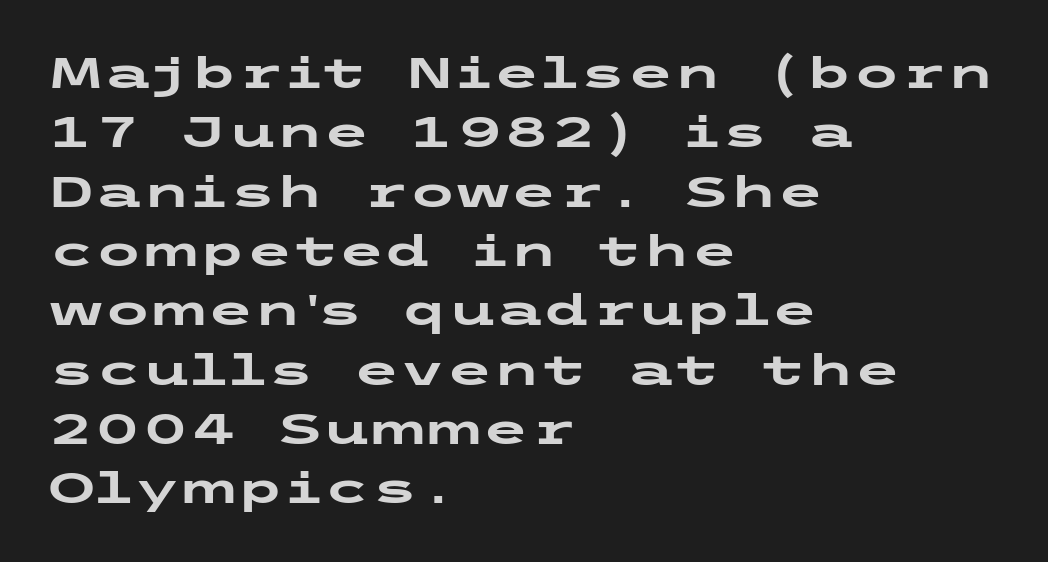
Vertically, the passage feels balanced, rows spaced as you'd expect. Between one letter and the next there's only the usual sliver of space. Bare-footed words on every line. Serif or sans? Sans — the stroke terminals are bare. The rag falls on the right side of this text block.
